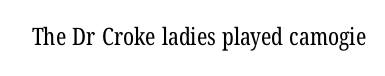
{"bold": "no", "underline": "no", "letter_spacing": "normal", "letter_spacing_em": 0.0, "glyph_px": 24}
